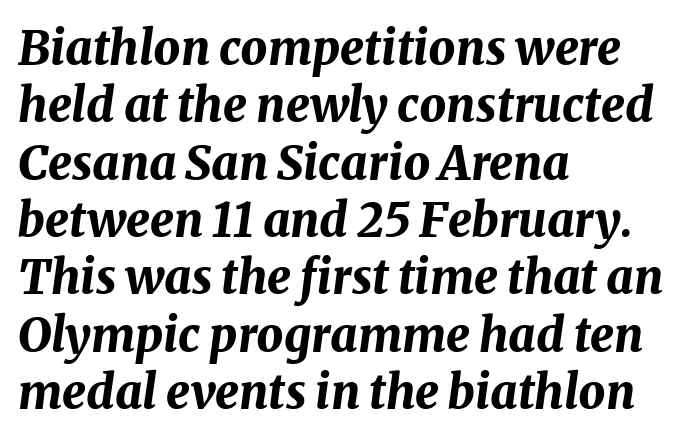
{"italic": "yes", "lean": "right", "slant_degrees": 8, "bold": "yes", "weight": "bold", "width": "normal", "stroke_contrast": "medium", "x_height": "medium", "monospaced": "no", "underline": "no", "align": "left", "line_spacing_ratio": 1.22, "letter_spacing": "normal", "letter_spacing_em": 0.0, "glyph_px": 47}
